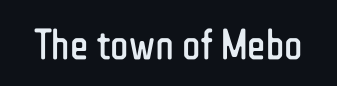
Q: Is the text bold? A: No.
Q: Is the text italic (slanted)? A: No, it is upright.
Q: Is the typeface a serif or a sans-serif typeface? A: Sans-serif.
Q: Is the text underlined? A: No.
Q: Is the spacing between letters normal or unusually wide? A: Normal.
Q: Width (condensed, normal, or wide)? A: Condensed.
Q: Stroke contrast? A: Low.
Q: x-height? A: Medium.
Q: Monospaced? A: No.
